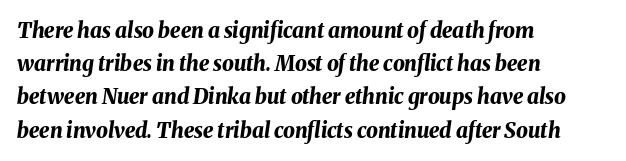
Q: Is the text bold? A: Yes.
Q: Is the text italic (slanted)? A: Yes, it leans right by about 8 degrees.
Q: Is the text underlined? A: No.
Q: How is the paragraph aligned? A: Left-aligned.
Q: Is the spacing between letters normal or unusually wide? A: Normal.
Q: Is the spacing between lines tight, normal or loose? A: Normal.
